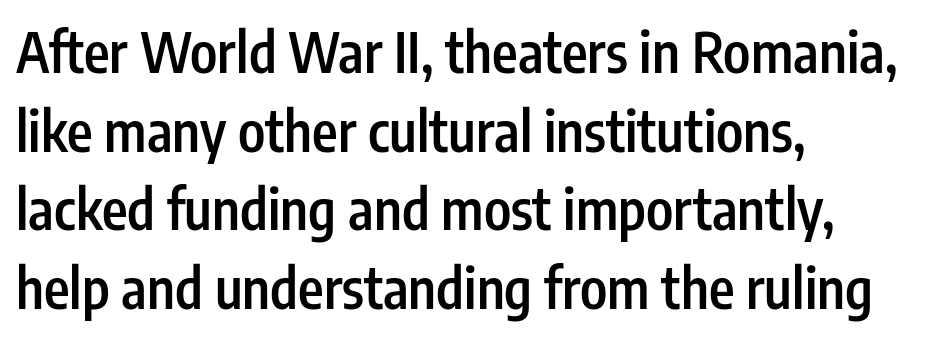
The image shows 55 px semibold, condensed sans-serif type, upright; set left-aligned, normal line spacing (1.43x), normal letter spacing, not underlined; low stroke contrast and a medium x-height.
